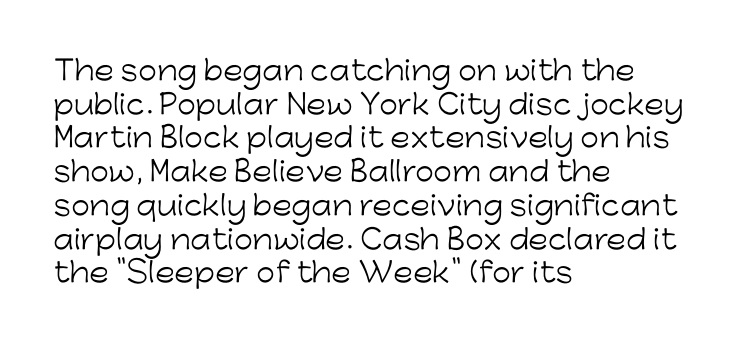
Q: Is the text bold? A: No.
Q: Is the text italic (slanted)? A: No, it is upright.
Q: Is the text underlined? A: No.
Q: How is the paragraph aligned? A: Left-aligned.
Q: Is the spacing between letters normal or unusually wide? A: Normal.
Q: Is the spacing between lines tight, normal or loose? A: Normal.
